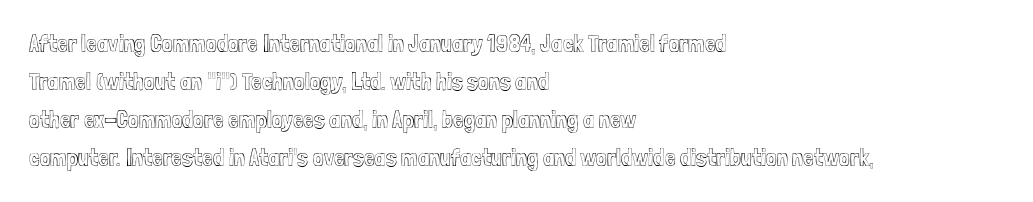
The image shows 24 px text type, upright; set left-aligned, normal line spacing (1.59x), normal letter spacing, not underlined.
